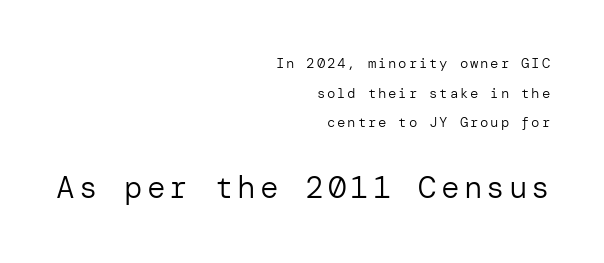
Q: Is the text bold? A: No.
Q: Is the text italic (slanted)? A: No, it is upright.
Q: Is the typeface a serif or a sans-serif typeface? A: Sans-serif.
Q: Is the text underlined? A: No.
Q: How is the paragraph aligned? A: Right-aligned.
Q: Is the spacing between lines tight, normal or loose? A: Loose.
Q: Which block of text is set in a larger size, the first (top) or the second (bottom)? A: The second (bottom) one.
Q: Width (condensed, normal, or wide)? A: Normal.
Q: Stroke contrast? A: Low.
Q: x-height? A: Medium.
